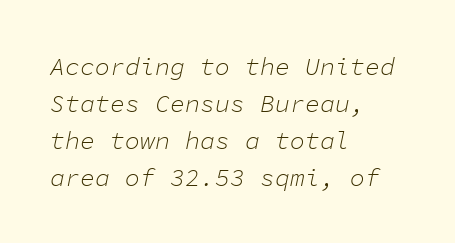
This rendering features lettering with no underline. The line-height multiplier appears to be the usual default. No letter is thick-stroked: the sample isn't bold. Caption: multi-line text, flush left, ragged right. The rendering keeps characters at their native spacing.
